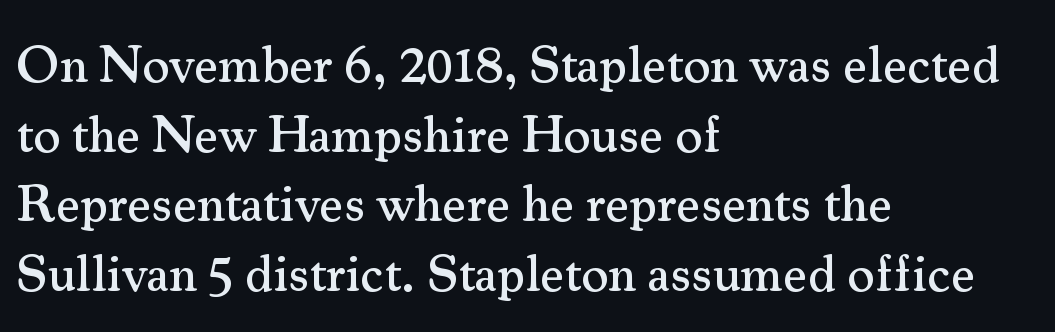
The image shows 52 px serif type, upright; set left-aligned, normal line spacing (1.34x), normal letter spacing, not underlined; medium stroke contrast and a small x-height.
